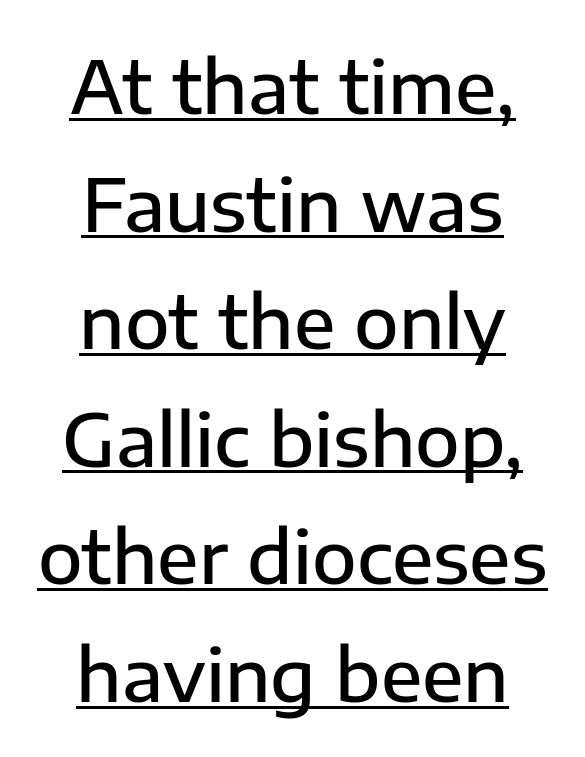
Here the designer chose a conventional face with non-uniform glyph widths. The lines sit at an ordinary, default distance from one another. Students, note that the glyphs here touch the page at normal intervals. Where is the straight margin? There isn't one; the lines are centered. On the weight axis this lands at semibold, roughly 600.
